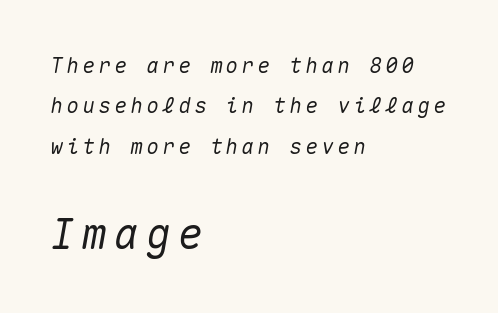
The image shows 42 px text type, italic (leaning right), monospaced; set left-aligned, loose line spacing (1.92x), not underlined; the second (bottom) block is 2.0x larger; medium stroke contrast and a medium x-height.
